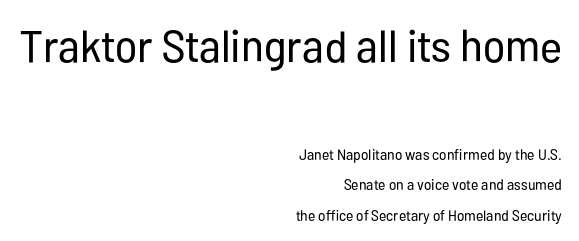
{"serif": "no", "italic": "no", "bold": "no", "weight": "regular", "width": "condensed", "stroke_contrast": "low", "x_height": "medium", "monospaced": "no", "underline": "no", "align": "right", "line_spacing": "loose", "line_spacing_ratio": 2.04, "letter_spacing": "normal", "letter_spacing_em": 0.0, "larger_block": "first", "size_ratio": 3.0, "glyph_px": 45}
